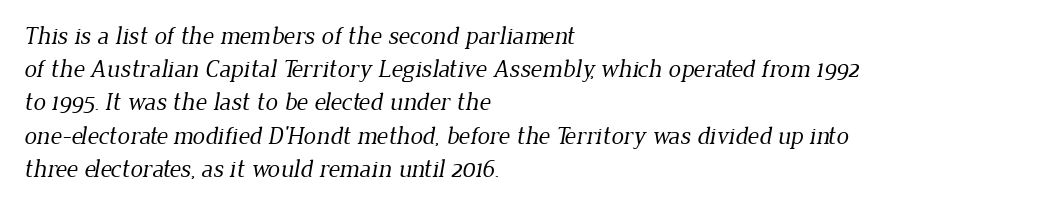
Q: Is the text bold? A: No.
Q: Is the text underlined? A: No.
Q: How is the paragraph aligned? A: Left-aligned.
Q: Is the spacing between letters normal or unusually wide? A: Normal.
Q: Is the spacing between lines tight, normal or loose? A: Normal.
